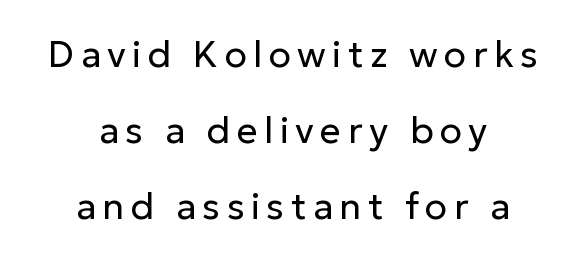
The rendering shows plain stroke endings on the letterforms — a sans-serif design. Notice how the passage keeps no hard edge, just a central spine. Widely set lines give the paragraph a tall, airy silhouette. The specimen omits any rule beneath the text block's lines. The specimen reads as upright at a glance. The face used here is proportionally spaced, like ordinary book or web type.
